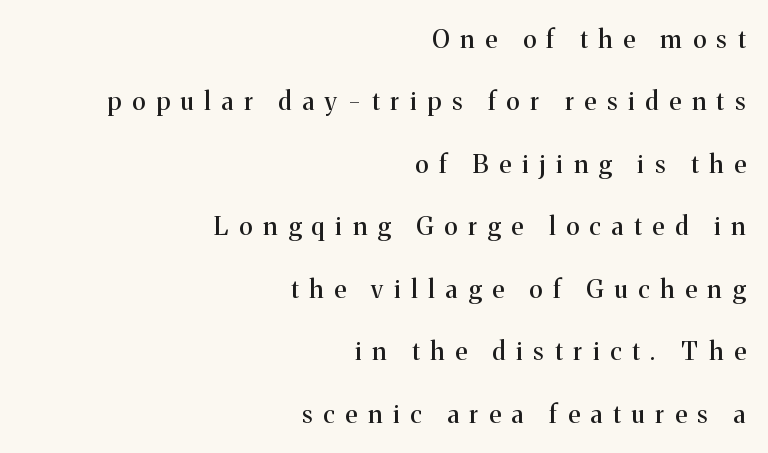
Compared with typical paragraphs, the rows here are farther apart. The face used here is rendered with a markedly widened letterfit. Alignment: flush right. Underlining? Definitely not there. Ordinary non-slanted type is in use.
